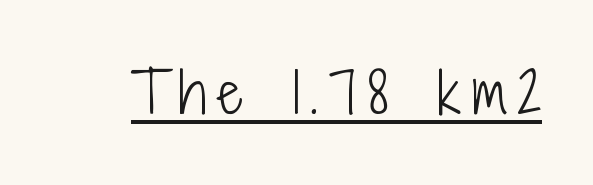
Q: Is the text bold? A: No.
Q: Is the text italic (slanted)? A: No, it is upright.
Q: Is the typeface a serif or a sans-serif typeface? A: Sans-serif.
Q: Is the text underlined? A: Yes.
Q: Is the spacing between letters normal or unusually wide? A: Unusually wide.
Q: Width (condensed, normal, or wide)? A: Condensed.
Q: Stroke contrast? A: Low.
Q: x-height? A: Medium.
Q: Monospaced? A: No.
